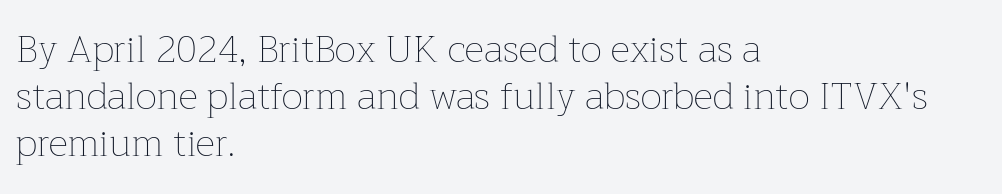
The image shows 38 px thin type, upright; set left-aligned, line spacing 1.24x, normal letter spacing, not underlined; low stroke contrast and a medium x-height.
